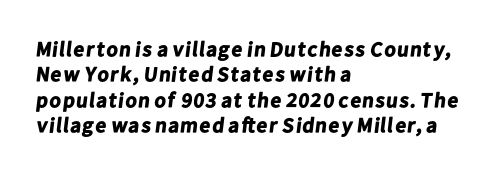
The image shows 21 px bold type; set left-aligned, line spacing 1.21x, normal letter spacing, not underlined.
